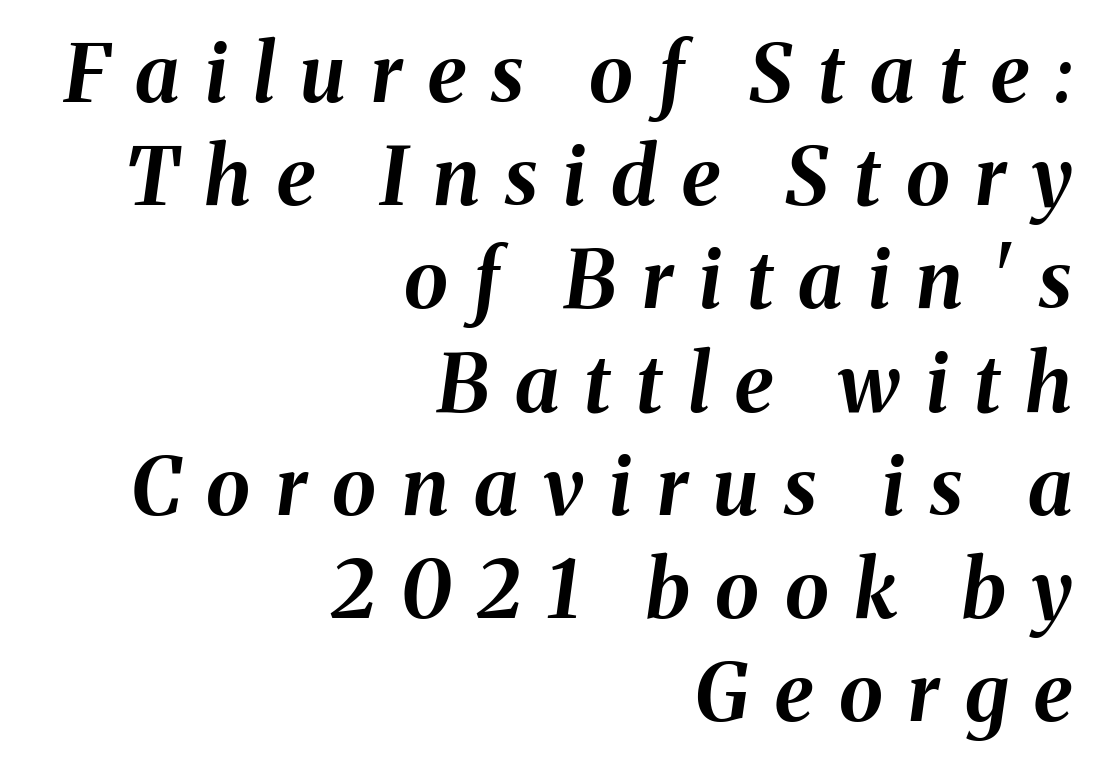
The passage shown is typed in a proportional face where columns would drift. The lines are quadded right. The passage shown is emphatically bold. Short note: letters widely spaced.
